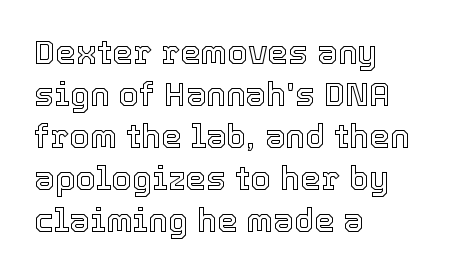
Summary of vertical rhythm: regular, with standard interline spacing. Spacing verdict: proportional, widths tailored to each character. Check under the words: just untouched page. Horizontal alignment here is leftward, the default for most running prose.
